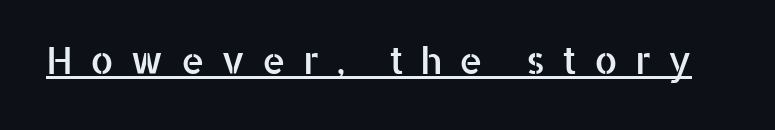
Every word sits above its own underline. Think of a printed novel: that variable character pitch is what you see here. Caption: expanded tracking, letters set apart. The letters stand straight up with perfectly vertical stems. Each letter's strokes conclude bluntly, with no projecting serifs.
